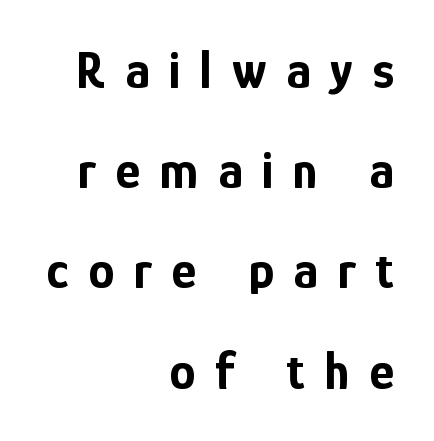
The image shows 53 px bold, condensed sans-serif type, upright; set right-aligned, line spacing 1.89x, unusually wide letter spacing (+0.37 em), not underlined; low stroke contrast and a medium x-height.
